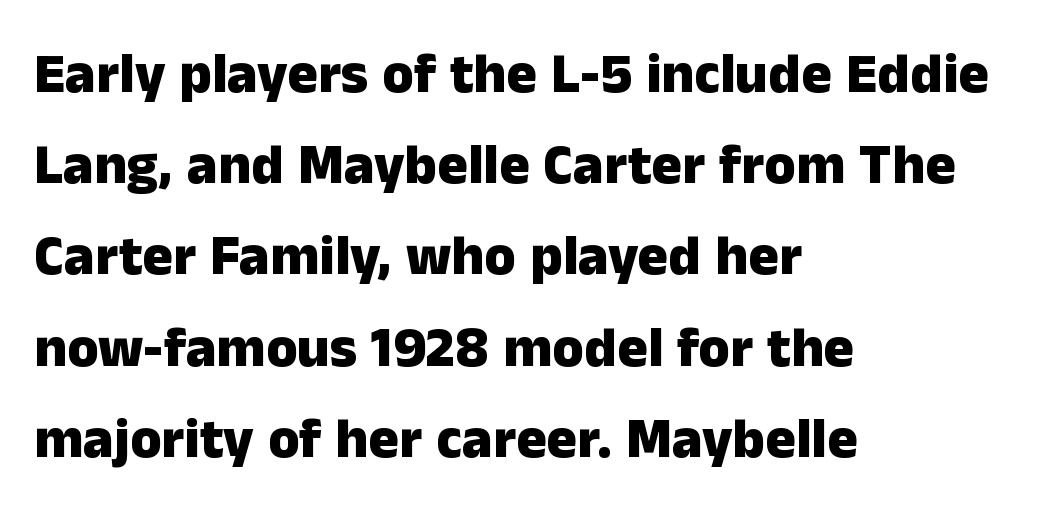
{"serif": "no", "italic": "no", "bold": "yes", "weight": "heavy", "width": "normal", "stroke_contrast": "low", "x_height": "medium", "monospaced": "no", "underline": "no", "align": "left", "line_spacing": "normal", "line_spacing_ratio": 1.6, "letter_spacing": "normal", "letter_spacing_em": 0.0, "glyph_px": 57}
